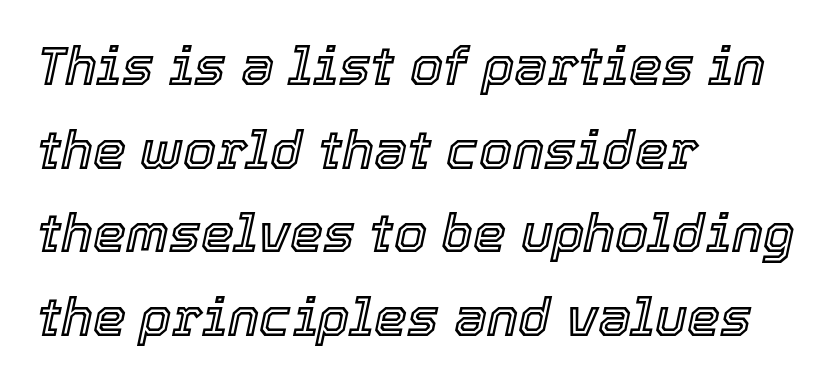
Q: Is the text italic (slanted)? A: Yes, it leans right by about 12 degrees.
Q: Is the text underlined? A: No.
Q: How is the paragraph aligned? A: Left-aligned.
Q: Is the spacing between letters normal or unusually wide? A: Normal.
Q: Is the spacing between lines tight, normal or loose? A: Normal.
Q: Width (condensed, normal, or wide)? A: Normal.
Q: x-height? A: Medium.
Q: Monospaced? A: No.
